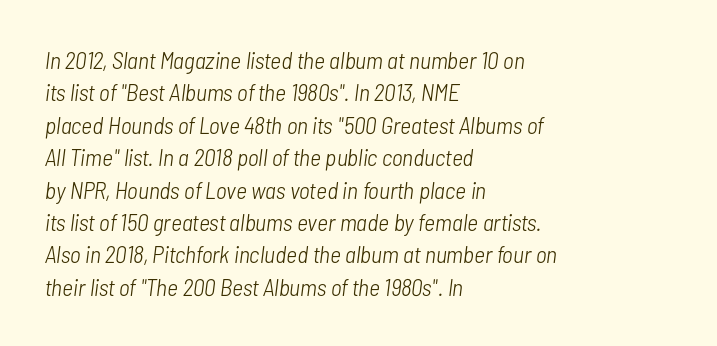
Q: Is the text bold? A: No.
Q: Is the text italic (slanted)? A: Yes, it leans right by about 7 degrees.
Q: Is the text underlined? A: No.
Q: How is the paragraph aligned? A: Left-aligned.
Q: Is the spacing between letters normal or unusually wide? A: Normal.
Q: Is the spacing between lines tight, normal or loose? A: Normal.
